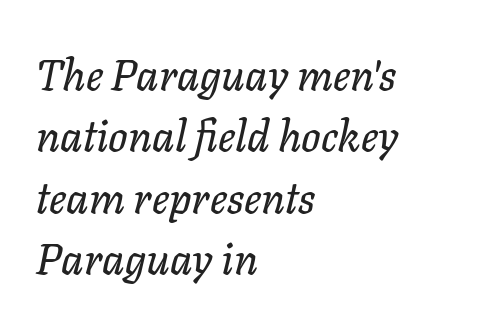
The whole block is typeset with a tilt. Each new line begins a customary step beneath the previous one. Alignment: flush left. There is no visible air inserted between adjacent glyphs. Proportional: the letters do not fall into vertical columns. Bare-footed words on every line.
